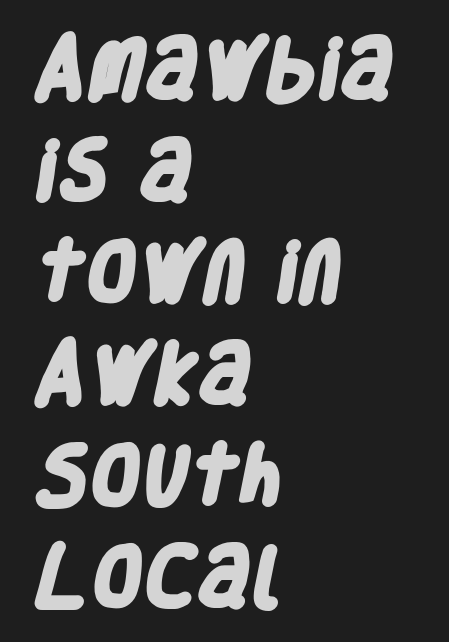
The image shows 66 px heavy, condensed sans-serif type; set left-aligned, normal line spacing (1.54x), normal letter spacing, not underlined; low stroke contrast and a large x-height.
